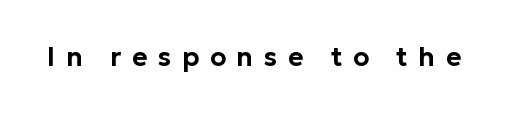
The image shows 26 px text type, upright; set unusually wide letter spacing (+0.41 em), not underlined.
